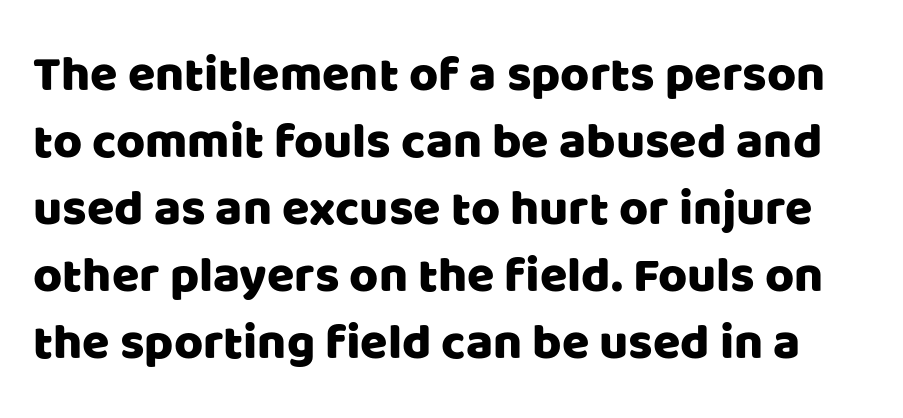
{"serif": "no", "italic": "no", "width": "normal", "stroke_contrast": "low", "x_height": "large", "monospaced": "no", "underline": "no", "line_spacing": "normal", "line_spacing_ratio": 1.34, "letter_spacing": "normal", "letter_spacing_em": 0.0, "glyph_px": 50}
